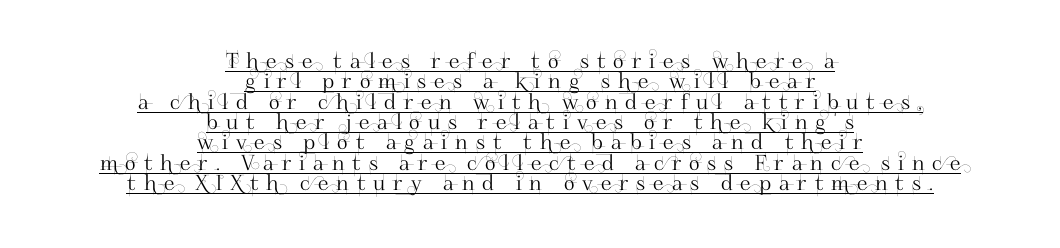
Which margin do the lines hug? Neither — every line sits in the middle. Vertical strokes here are truly vertical. Students, observe the line beneath the letters — that is underlining. Look at the tracking — it's clearly loosened, letters drifting apart. Regarding leading, the lines here are crowded together.
